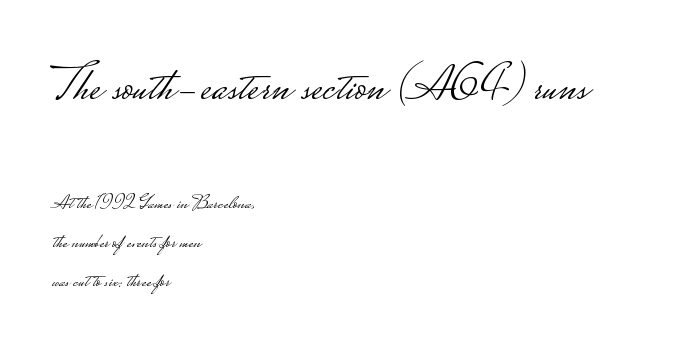
Character size in the leading block exceeds that of the trailing block. Are there feet on the stems? There aren't — it's a sans. Between one letter and the next there's only the usual sliver of space. Quick note: underline off. Looks like regular typesetting: each glyph gets only the width it needs.
